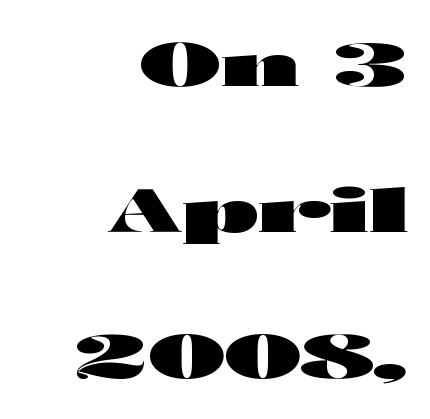
{"serif": "no", "italic": "no", "bold": "yes", "weight": "heavy", "width": "wide", "stroke_contrast": "high", "x_height": "medium", "monospaced": "no", "underline": "no", "align": "right", "line_spacing": "loose", "line_spacing_ratio": 2.43, "letter_spacing": "normal", "letter_spacing_em": 0.0, "glyph_px": 60}
